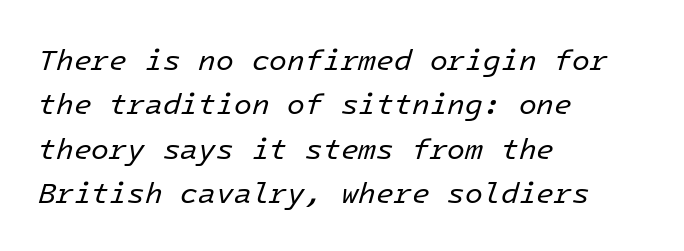
The image shows 29 px regular-weight type, italic (leaning right); set left-aligned, normal line spacing (1.53x), normal letter spacing, not underlined; low stroke contrast and a medium x-height.
